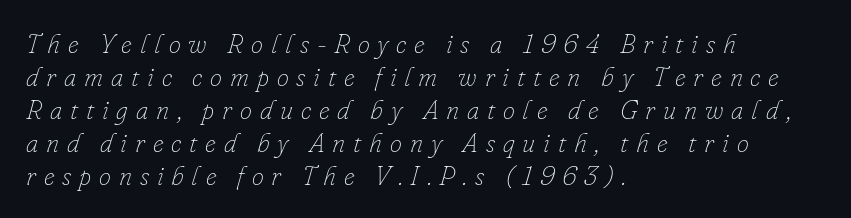
Q: Is the text bold? A: No.
Q: Is the text italic (slanted)? A: Yes, it leans right by about 16 degrees.
Q: Is the text underlined? A: No.
Q: How is the paragraph aligned? A: Left-aligned.
Q: Is the spacing between letters normal or unusually wide? A: Unusually wide.
